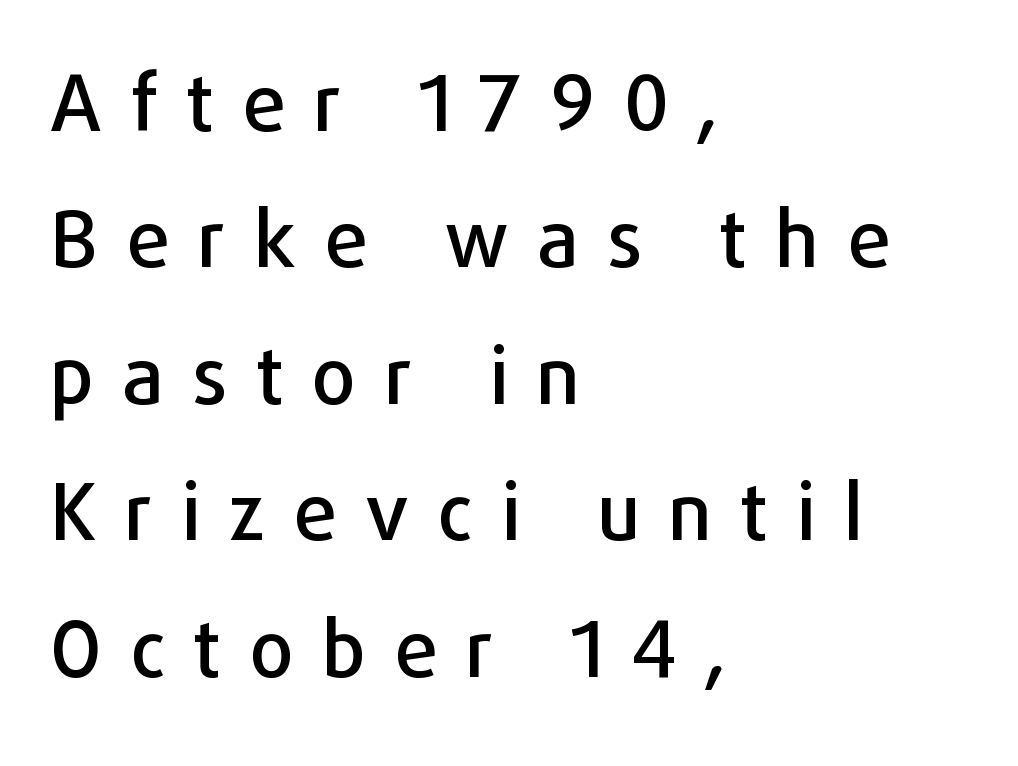
Think of a printed novel: that variable character pitch is what you see here. The horizontal fit of the characters is loose and conspicuously gappy. Italic? Not at all — the glyphs are vertical. Which margin do the lines hug? The left one — the right edge is uneven.
